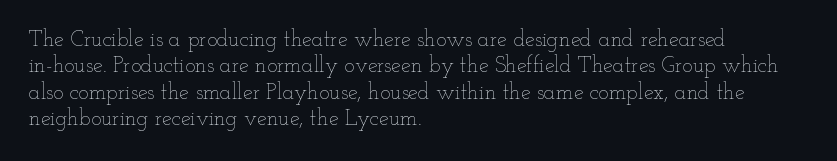
The image shows 22 px text type, upright; set left-aligned, line spacing 1.2x, normal letter spacing, not underlined.
